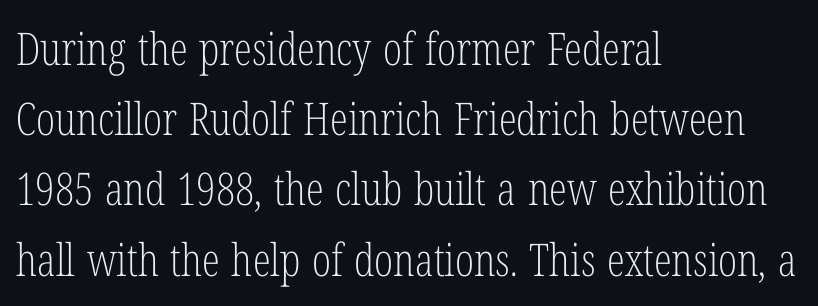
{"serif": "yes", "italic": "no", "bold": "no", "weight": "light", "width": "condensed", "stroke_contrast": "low", "x_height": "medium", "monospaced": "no", "underline": "no", "align": "left", "line_spacing": "normal", "line_spacing_ratio": 1.56, "letter_spacing": "normal", "letter_spacing_em": 0.0, "glyph_px": 45}
